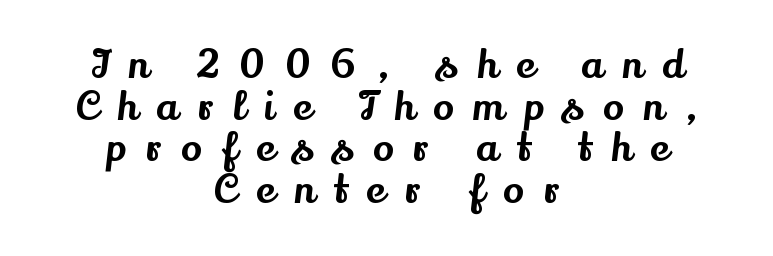
The face used here is proportionally spaced, like ordinary book or web type. Words appear elongated and porous because spacing is wide. The typeface chosen for these lines features serifs. The paragraph has two soft edges and a firm central axis. Whoever set this chose condensed vertical rhythm over breathing room.
